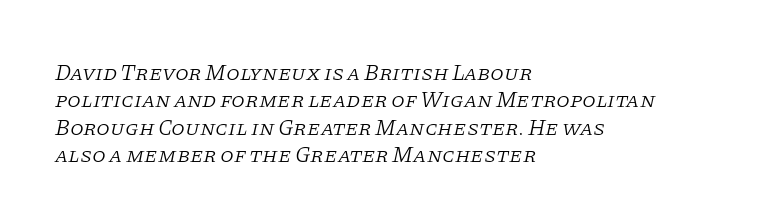
The gaps between neighbouring characters are ordinary and unremarkable. Left-aligned paragraph, ragged on the right. Designer's note — italics engaged. The cut favours lightness, reaching ordinary text weight at its darkest.
